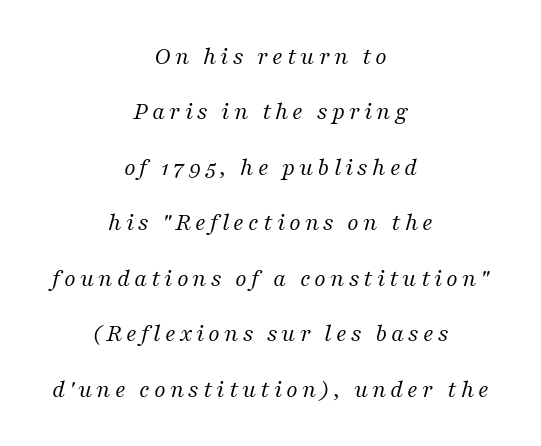
The image shows 25 px text type, italic (leaning right); set centered, loose line spacing (2.22x), not underlined.
